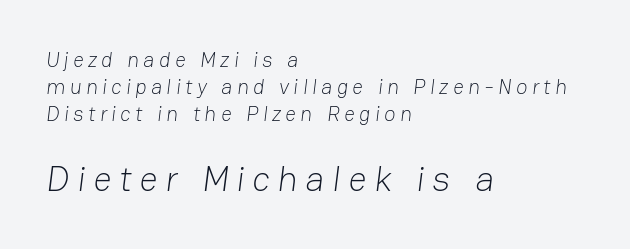
Q: Is the text bold? A: No.
Q: Is the typeface a serif or a sans-serif typeface? A: Sans-serif.
Q: Is the text underlined? A: No.
Q: How is the paragraph aligned? A: Left-aligned.
Q: Is the spacing between letters normal or unusually wide? A: Unusually wide.
Q: Is the spacing between lines tight, normal or loose? A: Normal.
Q: Which block of text is set in a larger size, the first (top) or the second (bottom)? A: The second (bottom) one.
Q: Width (condensed, normal, or wide)? A: Normal.
Q: Stroke contrast? A: Low.
Q: x-height? A: Medium.
Q: Monospaced? A: No.
